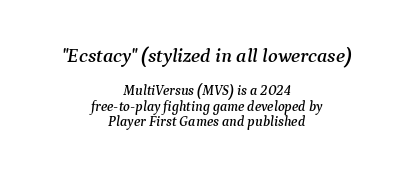
{"italic": "yes", "lean": "right", "slant_degrees": 9, "underline": "no", "align": "center", "line_spacing": "tight", "line_spacing_ratio": 1.11, "letter_spacing": "normal", "letter_spacing_em": 0.0, "larger_block": "first", "size_ratio": 1.43, "glyph_px": 20}
